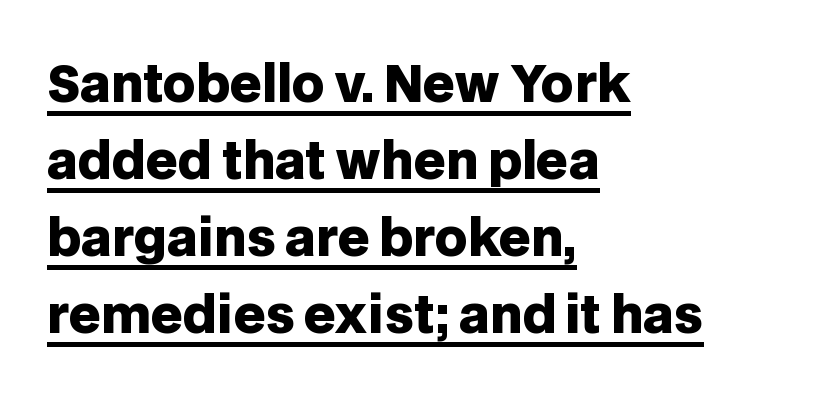
Q: Is the text bold? A: Yes.
Q: Is the text italic (slanted)? A: No, it is upright.
Q: Is the typeface a serif or a sans-serif typeface? A: Sans-serif.
Q: Is the text underlined? A: Yes.
Q: How is the paragraph aligned? A: Left-aligned.
Q: Is the spacing between letters normal or unusually wide? A: Normal.
Q: Is the spacing between lines tight, normal or loose? A: Normal.
Q: Width (condensed, normal, or wide)? A: Normal.
Q: Stroke contrast? A: Low.
Q: x-height? A: Large.
Q: Monospaced? A: No.
